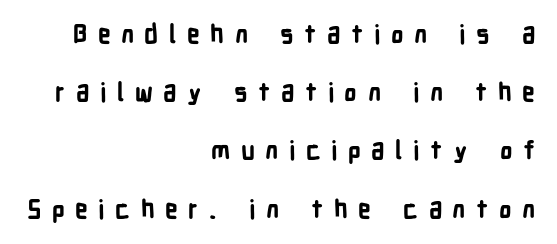
The image shows 25 px bold type, upright; set right-aligned, loose line spacing (2.33x), unusually wide letter spacing (+0.42 em), not underlined.
